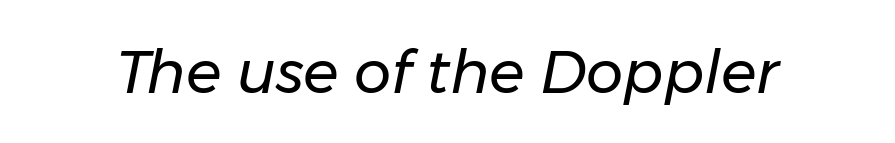
{"italic": "yes", "lean": "right", "slant_degrees": 11, "bold": "no", "weight": "regular", "width": "normal", "stroke_contrast": "low", "x_height": "medium", "monospaced": "no", "underline": "no", "letter_spacing": "normal", "letter_spacing_em": 0.0, "glyph_px": 59}
